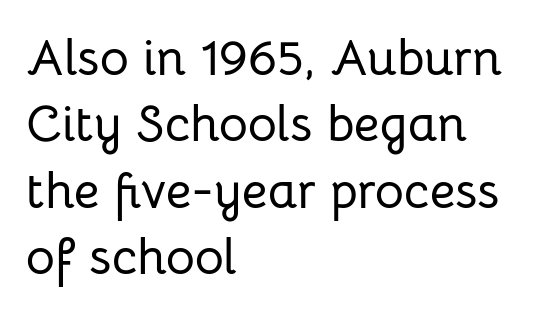
The image shows 50 px sans-serif type, upright; set left-aligned, normal line spacing (1.33x), normal letter spacing, not underlined; low stroke contrast and a medium x-height.
